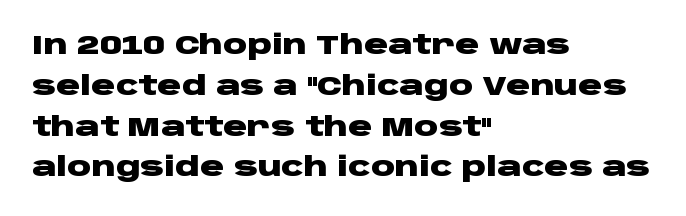
This is the regular roman posture of the typeface. Regarding leading, the lines here are spaced in the standard way. Heft: maximum for text — a bold. The specimen omits any rule beneath the text block's lines.
